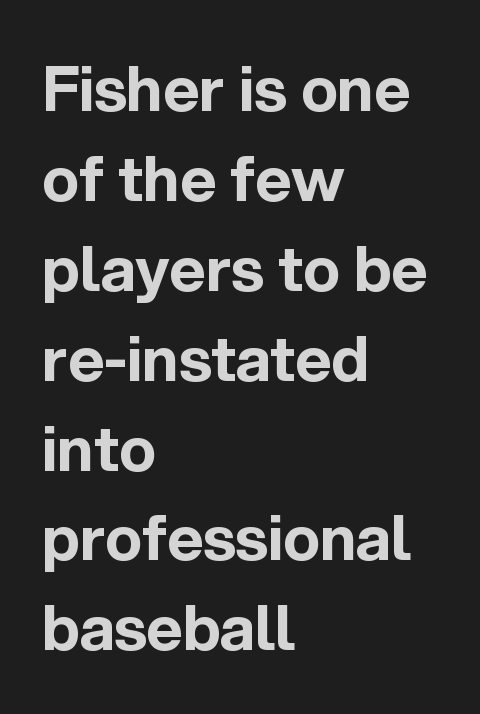
Q: Is the text bold? A: Yes.
Q: Is the text italic (slanted)? A: No, it is upright.
Q: Is the typeface a serif or a sans-serif typeface? A: Sans-serif.
Q: Is the text underlined? A: No.
Q: How is the paragraph aligned? A: Left-aligned.
Q: Is the spacing between letters normal or unusually wide? A: Normal.
Q: Is the spacing between lines tight, normal or loose? A: Normal.
Q: Width (condensed, normal, or wide)? A: Normal.
Q: x-height? A: Medium.
Q: Monospaced? A: No.
